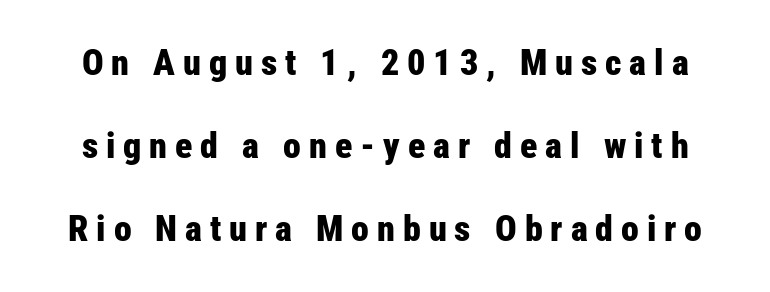
Q: Is the text bold? A: Yes.
Q: Is the text italic (slanted)? A: No, it is upright.
Q: Is the typeface a serif or a sans-serif typeface? A: Sans-serif.
Q: Is the text underlined? A: No.
Q: Is the spacing between letters normal or unusually wide? A: Unusually wide.
Q: Is the spacing between lines tight, normal or loose? A: Loose.
Q: Width (condensed, normal, or wide)? A: Condensed.
Q: Stroke contrast? A: Low.
Q: x-height? A: Medium.
Q: Monospaced? A: No.
